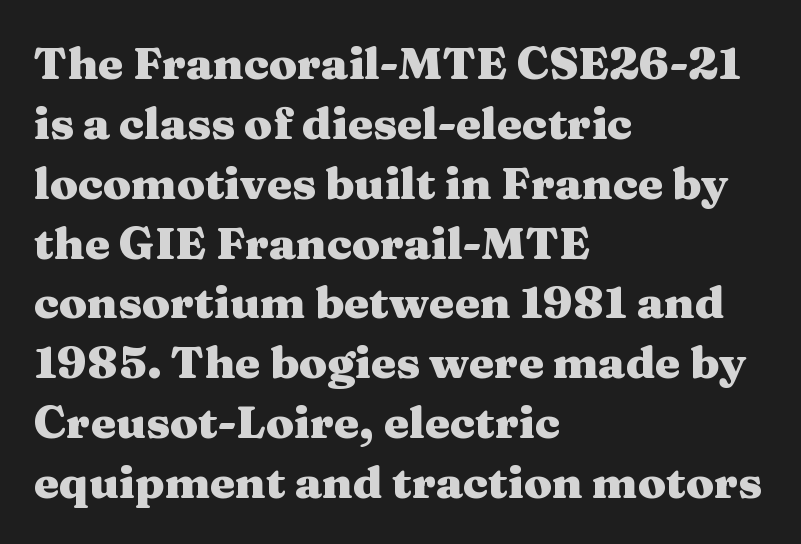
Q: Is the text bold? A: Yes.
Q: Is the text italic (slanted)? A: No, it is upright.
Q: Is the typeface a serif or a sans-serif typeface? A: Serif.
Q: Is the text underlined? A: No.
Q: How is the paragraph aligned? A: Left-aligned.
Q: Is the spacing between letters normal or unusually wide? A: Normal.
Q: Is the spacing between lines tight, normal or loose? A: Normal.
Q: Width (condensed, normal, or wide)? A: Wide.
Q: Stroke contrast? A: Medium.
Q: x-height? A: Medium.
Q: Monospaced? A: No.
